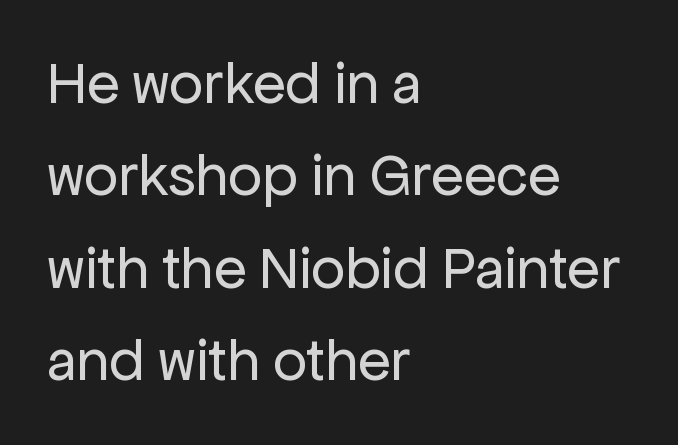
The image shows 60 px regular-weight sans-serif type, upright; set left-aligned, normal line spacing (1.54x), normal letter spacing, not underlined; low stroke contrast and a medium x-height.
